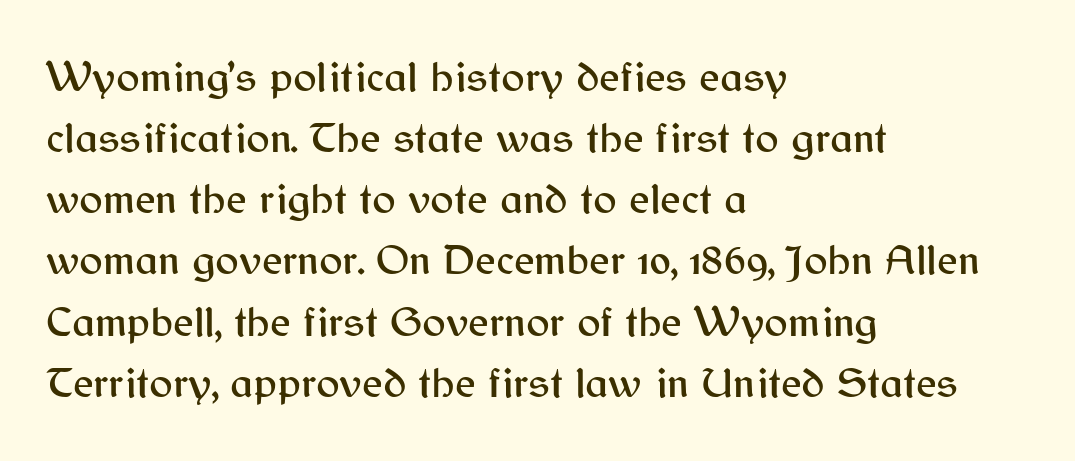
The image shows 44 px sans-serif type, upright; set left-aligned, normal line spacing (1.39x), normal letter spacing, not underlined; medium stroke contrast and a medium x-height.
